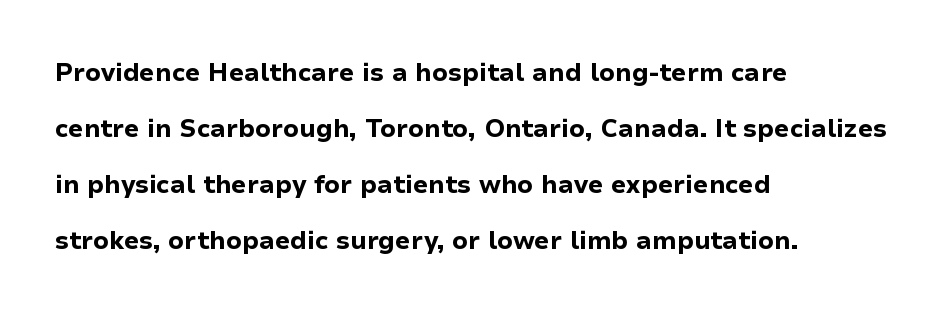
Notice the wide empty band between every row — that's loose leading. The letterforms sit shoulder to shoulder at normal distance. Tall strokes in this sample are plumb rather than angled. Pretty heavy lettering here — definitely bold. The typesetter chose a ragged-right arrangement here.
